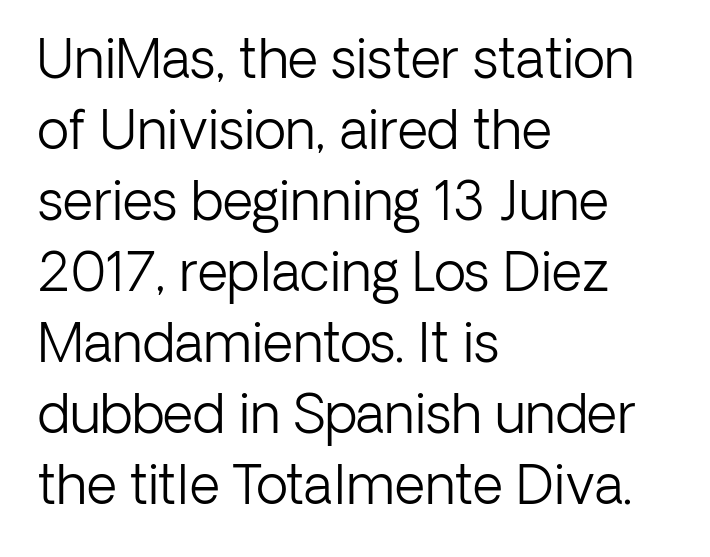
Q: Is the text bold? A: No.
Q: Is the text italic (slanted)? A: No, it is upright.
Q: Is the typeface a serif or a sans-serif typeface? A: Sans-serif.
Q: Is the text underlined? A: No.
Q: How is the paragraph aligned? A: Left-aligned.
Q: Is the spacing between letters normal or unusually wide? A: Normal.
Q: Is the spacing between lines tight, normal or loose? A: Normal.
Q: Width (condensed, normal, or wide)? A: Normal.
Q: Stroke contrast? A: Low.
Q: x-height? A: Medium.
Q: Monospaced? A: No.
